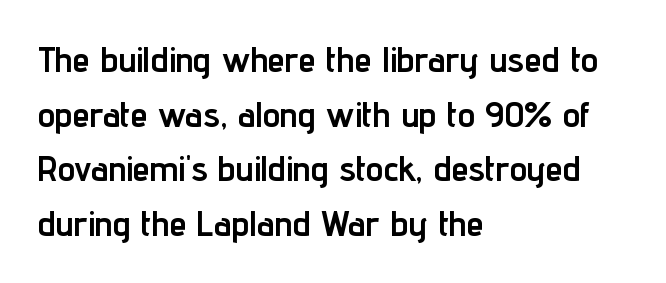
Q: Is the text bold? A: Yes.
Q: Is the text italic (slanted)? A: No, it is upright.
Q: Is the typeface a serif or a sans-serif typeface? A: Sans-serif.
Q: Is the text underlined? A: No.
Q: How is the paragraph aligned? A: Left-aligned.
Q: Is the spacing between letters normal or unusually wide? A: Normal.
Q: Is the spacing between lines tight, normal or loose? A: Normal.
Q: Width (condensed, normal, or wide)? A: Condensed.
Q: Stroke contrast? A: Low.
Q: x-height? A: Medium.
Q: Monospaced? A: No.
